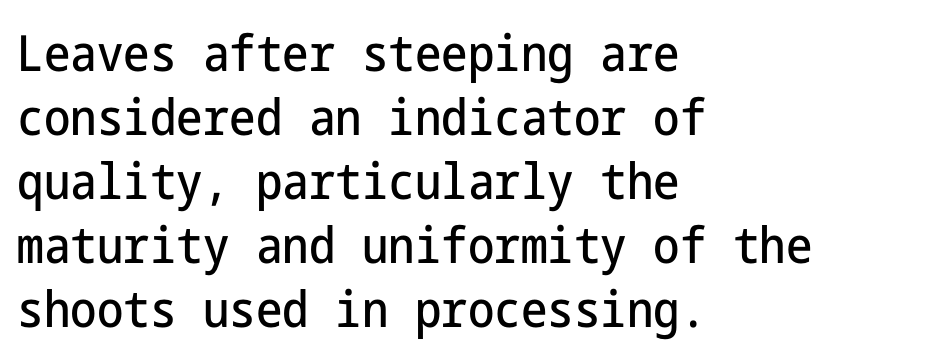
{"serif": "no", "italic": "no", "width": "condensed", "stroke_contrast": "low", "x_height": "medium", "underline": "no", "align": "left", "line_spacing": "normal", "line_spacing_ratio": 1.28, "letter_spacing": "normal", "letter_spacing_em": 0.0, "glyph_px": 50}
